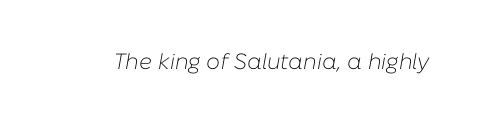
The image shows 22 px text type, italic (leaning right); set normal letter spacing, not underlined.
